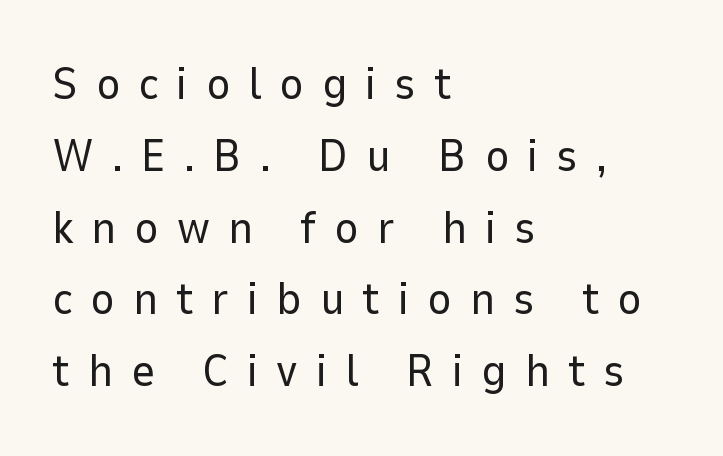
Each row of text sits above clean, open space. Ascenders rise straight up at ninety degrees. The paragraph has a hard left edge and a soft right edge. There is plenty of visible air inserted between adjacent glyphs. The typesetting does not lean heavy: it is not bold. Leading matches the norm, producing a regular column.
